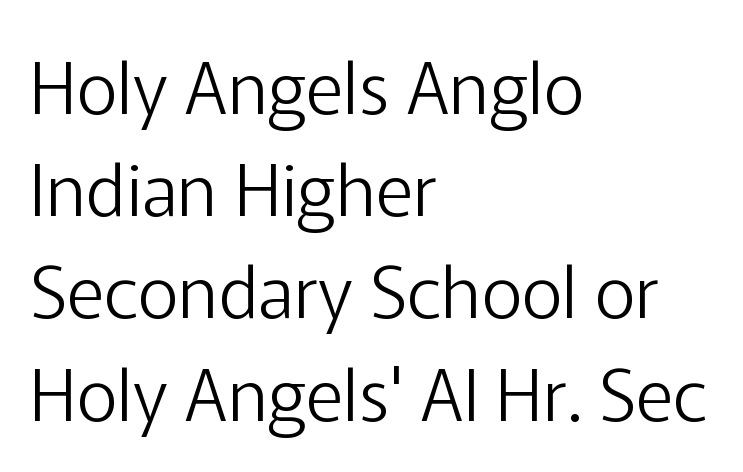
Nobody touched the tracking dial on this one. Weight class: somewhere from thin through regular. Vertical spacing — default. The letters stand upright; this is a roman face.
